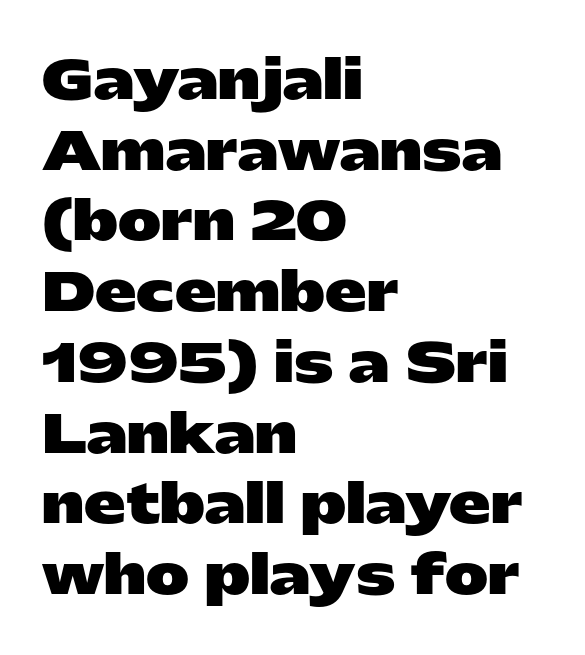
The image shows 52 px heavy, wide sans-serif type, upright; set left-aligned, normal line spacing (1.36x), normal letter spacing, not underlined; low stroke contrast and a medium x-height.
